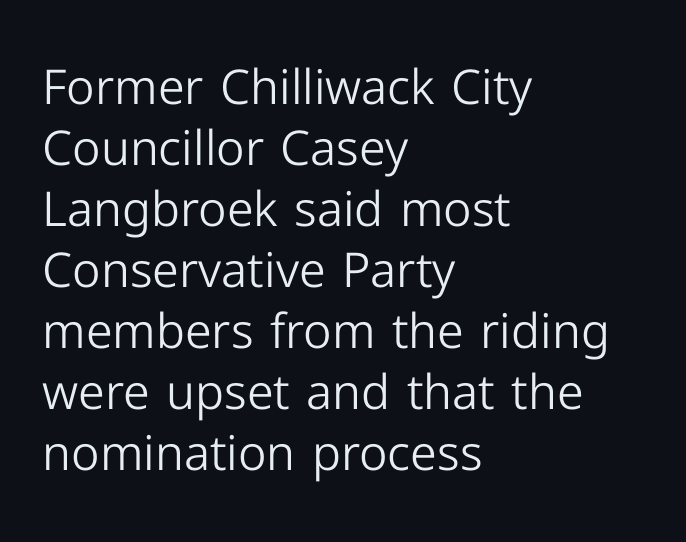
Check where the strokes stop: nothing finishes them off — pure sans. Caption: face not bold, strokes unweighted. The lines sit at an ordinary, default distance from one another. The font's upright variant was chosen for this text. Left-aligned paragraph, ragged on the right. Descenders are the only things crossing below the line.
